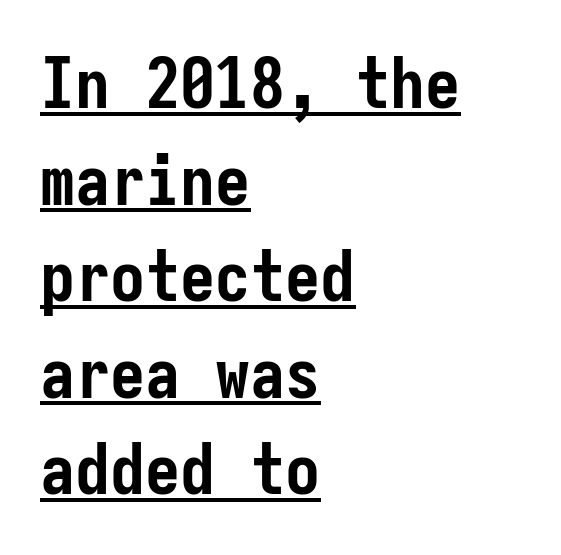
Style check: upright. The face used here is monospaced, like something from a code editor. The passage is arranged the way most books set body copy — flush left. The font family rendered here belongs to the sans-serif group. Beneath each row of characters lies a ruled line.
